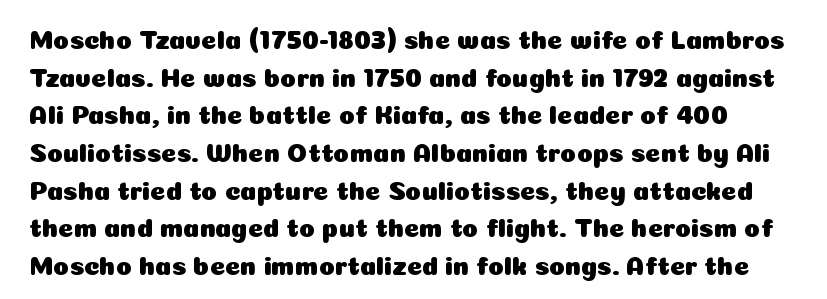
The passage shown has conventional tracking throughout. The leading is moderate, giving the passage an even texture. Upright lettering throughout. Nobody drew a line under any word here.
